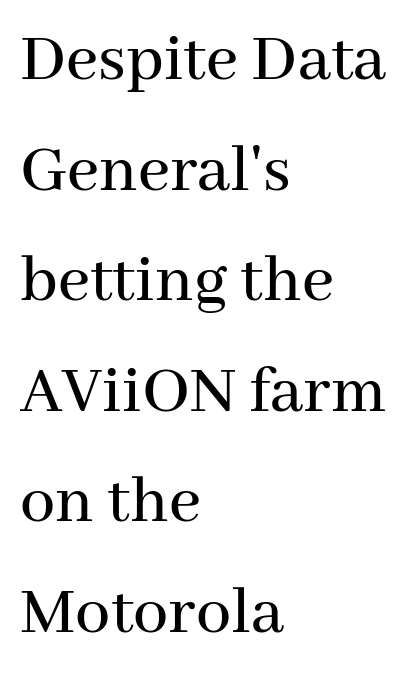
Rule under the text: the space is simply empty. Typographically, this falls in the serif category. The typesetter chose a ragged-right arrangement here. Proportional: the letters do not fall into vertical columns. The lettering holds an erect, upright posture throughout. Nobody touched the tracking dial on this one.
